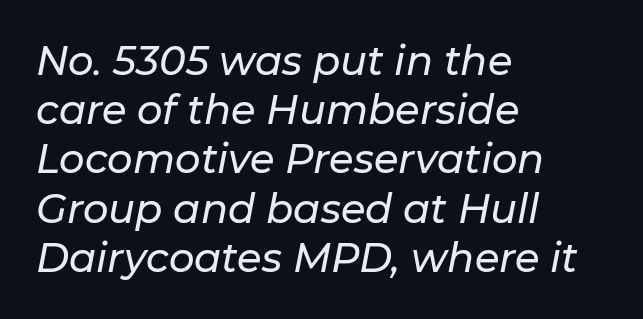
The image shows 40 px text type, italic (leaning right); set left-aligned, line spacing 1.23x, normal letter spacing, not underlined; low stroke contrast and a medium x-height.
